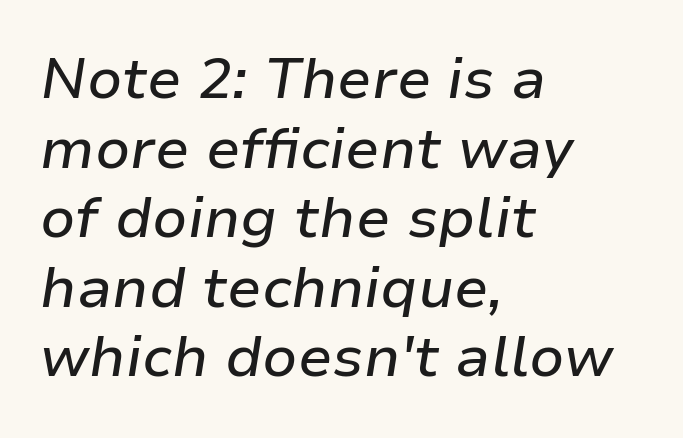
The image shows 57 px text type, italic (leaning right); set left-aligned, line spacing 1.22x, normal letter spacing, not underlined; low stroke contrast and a medium x-height.
